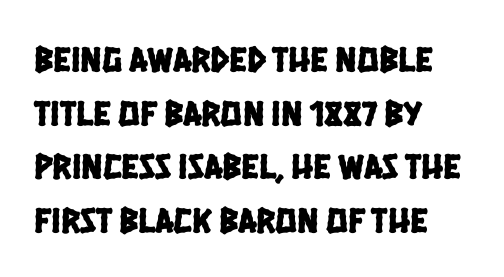
{"serif": "no", "width": "condensed", "stroke_contrast": "low", "x_height": "large", "monospaced": "no", "underline": "no", "align": "left", "line_spacing": "normal", "line_spacing_ratio": 1.49, "letter_spacing": "normal", "letter_spacing_em": 0.0, "glyph_px": 36}
